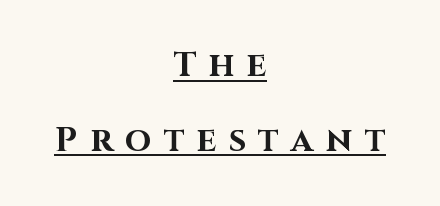
Short note: letters widely spaced. Emphasis is given by a line drawn under the lettering. These words are printed bold, with thick strokes throughout. Grotesque or geometric, the face here clearly has no serifs. If you folded the block vertically in half, each line would mirror itself in length.
